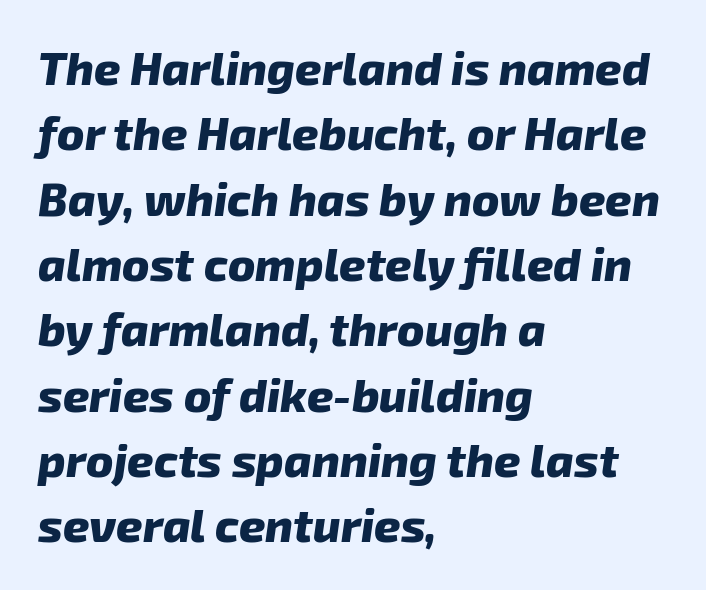
The designer went with a sans here, leaving each stem footless. The designer left line spacing at the default. Typeset ragged right — the left edge is the straight one. The letters sit at their default tracking, neither squeezed nor spread. Note the varied advance widths — an 'i' is clearly narrower than an 'm'. The letters are bold, with thick, heavy strokes.
